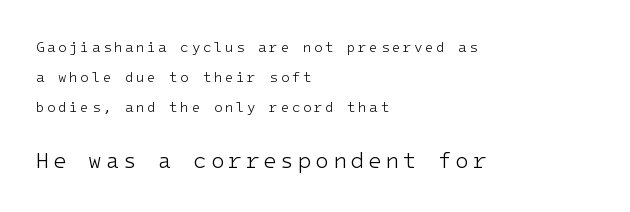
The image shows 22 px text type, upright; set left-aligned, loose line spacing (2.16x), not underlined; the second (bottom) block is 1.57x larger.
